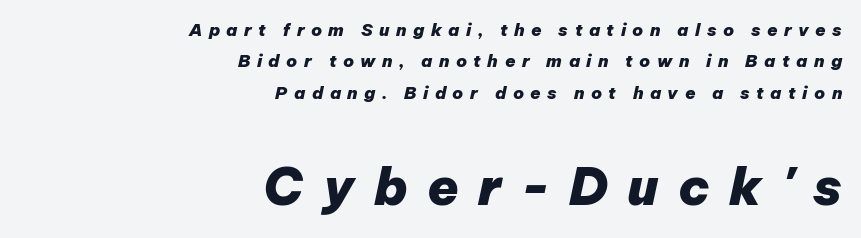
{"italic": "yes", "lean": "right", "slant_degrees": 12, "bold": "yes", "weight": "heavy", "width": "normal", "stroke_contrast": "low", "x_height": "medium", "monospaced": "no", "underline": "no", "align": "right", "line_spacing_ratio": 1.84, "letter_spacing": "wide", "letter_spacing_em": 0.38, "larger_block": "second", "size_ratio": 3.0, "glyph_px": 51}
